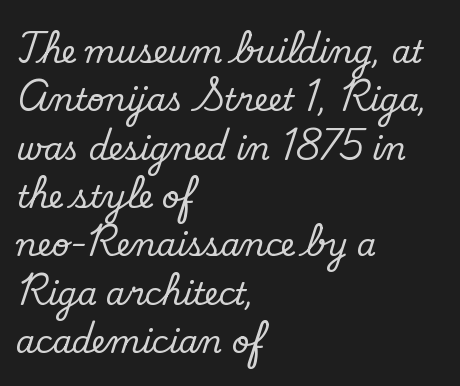
The image shows 31 px regular-weight sans-serif type; set left-aligned, normal line spacing (1.56x), normal letter spacing, not underlined; low stroke contrast and a small x-height.
